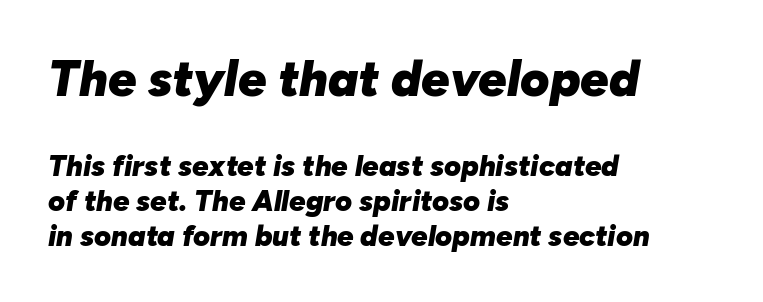
Decoration check: the copy has no underline. These lines are rendered in a variable-pitch font. Each line starts at the same left margin while the right side varies. You get the large type first, then a drop to smaller type.
